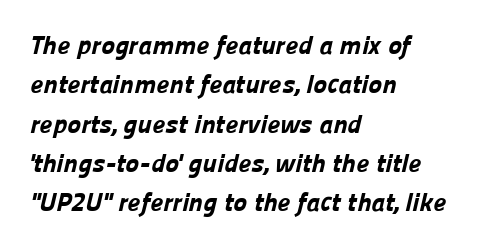
The image shows 26 px bold type; set left-aligned, normal line spacing (1.51x), normal letter spacing, not underlined.
